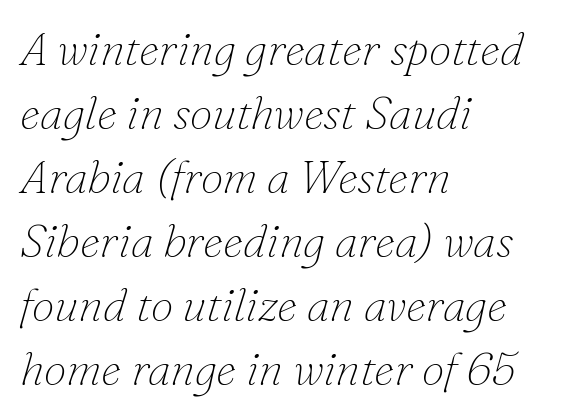
Left-aligned paragraph, ragged on the right. Think of a printed novel: that variable character pitch is what you see here. The foot of each line stays bare and open. The letters sit at their default tracking, neither squeezed nor spread.
